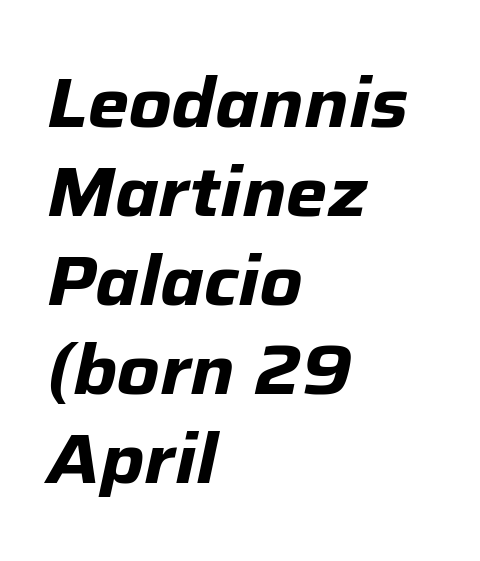
{"italic": "yes", "lean": "right", "slant_degrees": 12, "bold": "yes", "weight": "bold", "width": "normal", "stroke_contrast": "low", "x_height": "medium", "monospaced": "no", "underline": "no", "align": "left", "line_spacing": "normal", "line_spacing_ratio": 1.27, "letter_spacing": "normal", "letter_spacing_em": 0.0, "glyph_px": 70}
